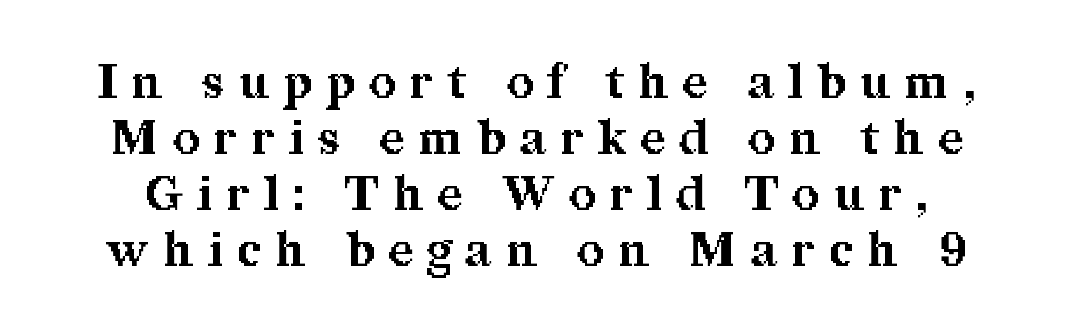
{"serif": "yes", "italic": "no", "bold": "yes", "weight": "bold", "width": "normal", "stroke_contrast": "medium", "x_height": "medium", "monospaced": "no", "underline": "no", "line_spacing_ratio": 1.19, "letter_spacing": "wide", "letter_spacing_em": 0.31, "glyph_px": 47}
